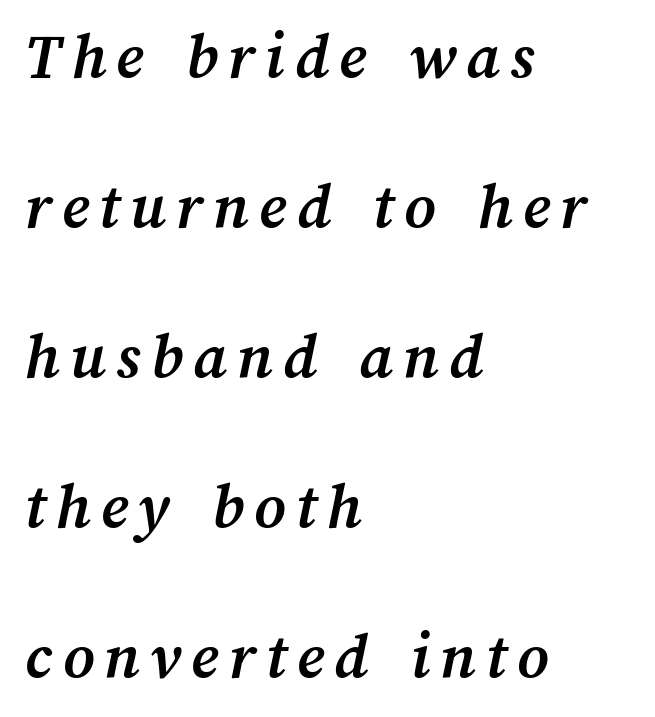
{"bold": "yes", "weight": "semibold", "width": "normal", "stroke_contrast": "medium", "x_height": "medium", "monospaced": "no", "underline": "no", "align": "left", "line_spacing": "loose", "line_spacing_ratio": 2.24, "glyph_px": 67}
